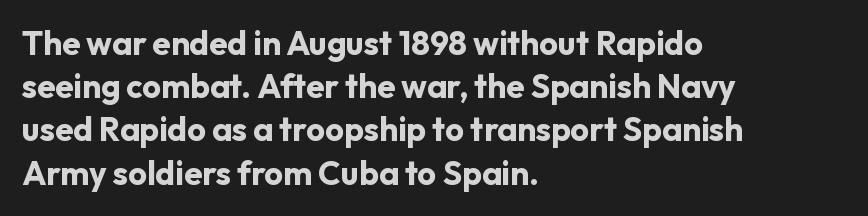
{"serif": "no", "italic": "no", "bold": "yes", "weight": "bold", "width": "normal", "stroke_contrast": "low", "x_height": "medium", "monospaced": "no", "underline": "no", "align": "left", "line_spacing": "normal", "line_spacing_ratio": 1.31, "letter_spacing": "normal", "letter_spacing_em": 0.0, "glyph_px": 33}
